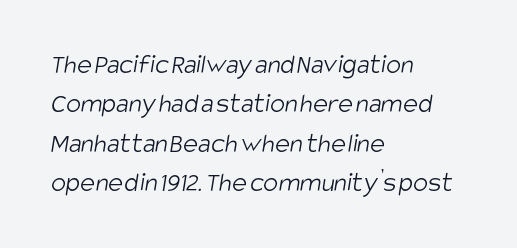
The image shows 28 px light, condensed sans-serif type; set left-aligned, normal line spacing (1.41x), normal letter spacing, not underlined; low stroke contrast and a large x-height.
